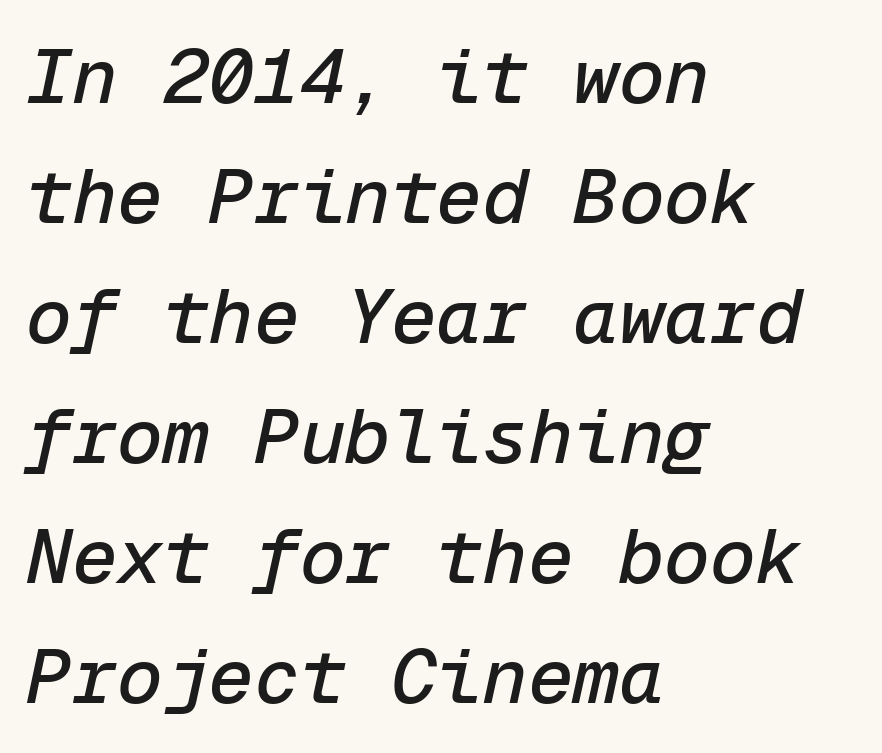
Q: Is the text italic (slanted)? A: Yes, it leans right by about 12 degrees.
Q: Is the text underlined? A: No.
Q: How is the paragraph aligned? A: Left-aligned.
Q: Is the spacing between letters normal or unusually wide? A: Normal.
Q: Is the spacing between lines tight, normal or loose? A: Normal.
Q: Width (condensed, normal, or wide)? A: Normal.
Q: Stroke contrast? A: Low.
Q: x-height? A: Medium.
Q: Monospaced? A: Yes.
